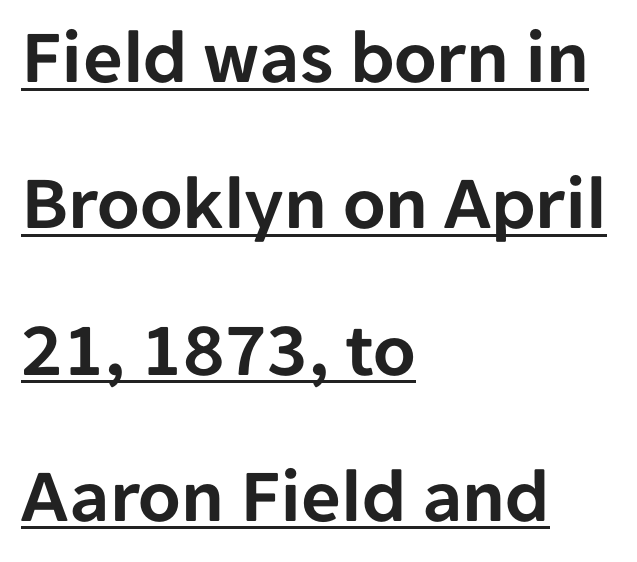
These lines are set flush left with a ragged right edge. A typesetter would mark this as roman, not italic. Classification — sans serif. The face used here is proportionally spaced, like ordinary book or web type.
